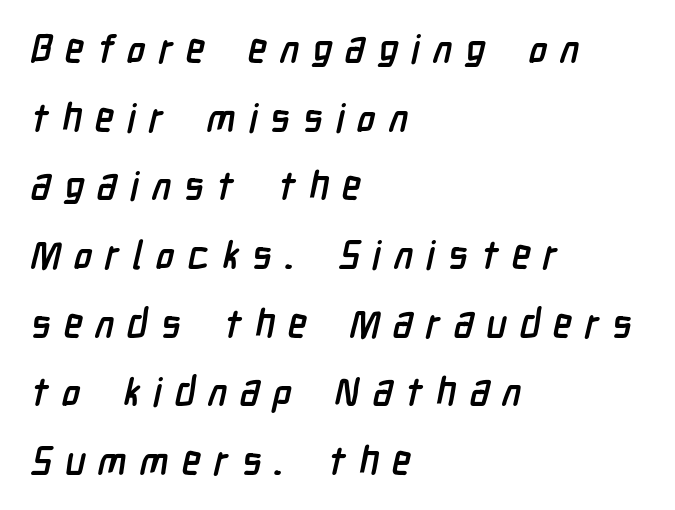
A student would call this left alignment; a typographer would say flush left, rag right. Between one letter and the next there's a generous, obvious gap. Examine the stroke ends and you'll find no serifs. Rule under the text: the space is simply empty. Here the designer chose a conventional face with non-uniform glyph widths.
